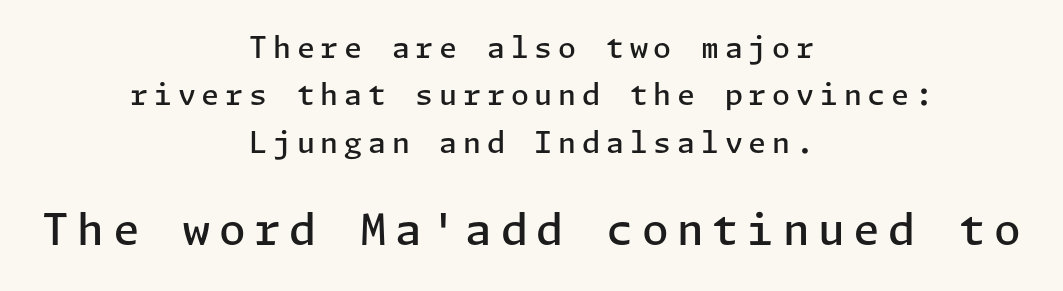
{"serif": "no", "italic": "no", "bold": "semi", "weight": "semibold", "width": "normal", "stroke_contrast": "low", "x_height": "medium", "underline": "no", "align": "center", "line_spacing": "normal", "line_spacing_ratio": 1.63, "letter_spacing": "wide", "letter_spacing_em": 0.2, "larger_block": "second", "size_ratio": 1.48, "glyph_px": 43}
